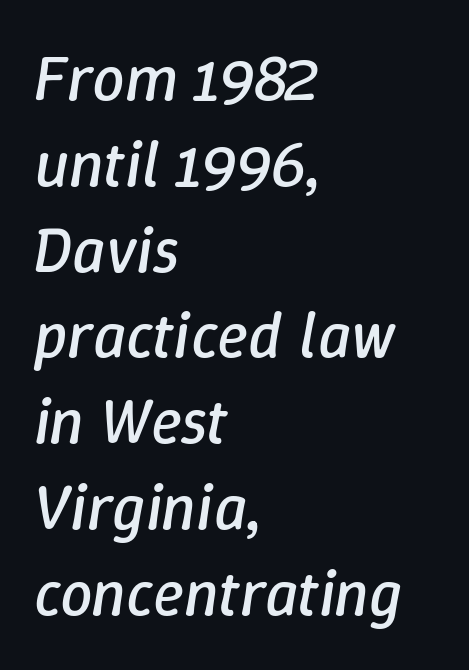
What's the leading like? Ordinary, nothing unusual. There is no visible air inserted between adjacent glyphs. Is this a heavy cut? Hardly; it is regular or lighter. Compared with ordinary roman type, these characters are visibly tilted. The glyphs are unaccompanied by any horizontal stroke below them. The typesetter chose a ragged-right arrangement here.
